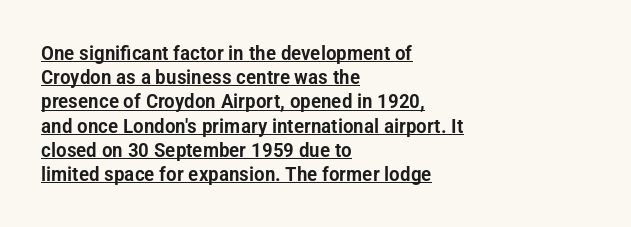
The image shows 20 px text type, upright; set left-aligned, line spacing 1.21x, normal letter spacing, underlined.
